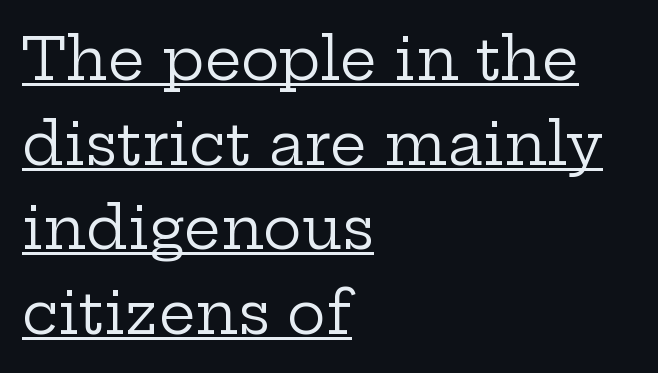
{"serif": "yes", "italic": "no", "bold": "no", "weight": "regular", "width": "wide", "stroke_contrast": "low", "x_height": "medium", "monospaced": "no", "underline": "yes", "align": "left", "line_spacing": "normal", "line_spacing_ratio": 1.46, "letter_spacing": "normal", "letter_spacing_em": 0.0, "glyph_px": 58}
